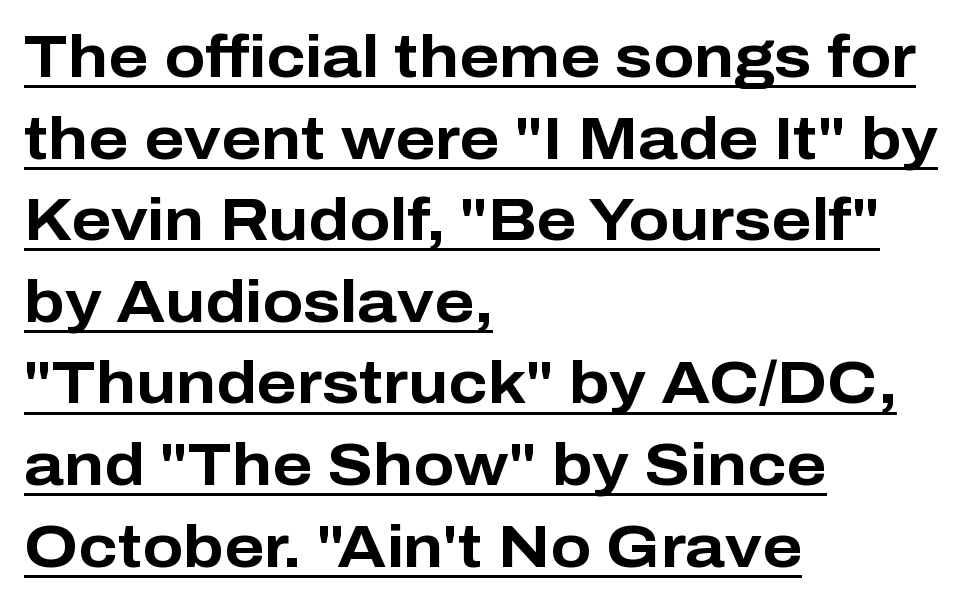
{"serif": "no", "italic": "no", "bold": "yes", "weight": "bold", "width": "normal", "stroke_contrast": "low", "x_height": "medium", "monospaced": "no", "underline": "yes", "align": "left", "line_spacing": "normal", "line_spacing_ratio": 1.36, "letter_spacing": "normal", "letter_spacing_em": 0.0, "glyph_px": 60}
